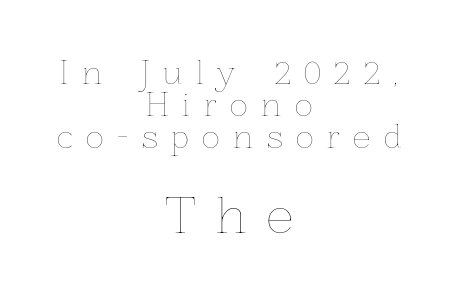
The image shows 47 px thin type, upright; set centered, tight line spacing (1.03x), unusually wide letter spacing (+0.44 em), not underlined; the second (bottom) block is 1.52x larger; low stroke contrast and a medium x-height.
